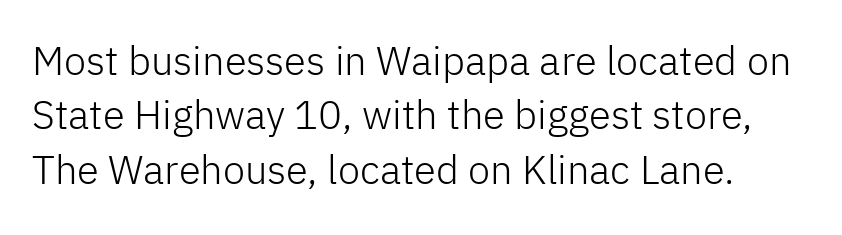
The image shows 40 px light sans-serif type, upright; set normal line spacing (1.36x), normal letter spacing, not underlined; low stroke contrast and a medium x-height.
